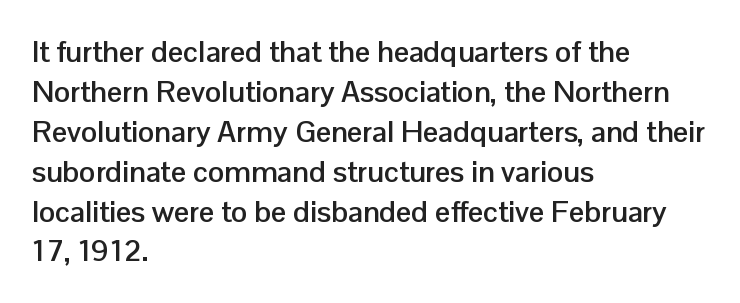
{"serif": "no", "italic": "no", "bold": "yes", "weight": "semibold", "width": "normal", "stroke_contrast": "low", "x_height": "medium", "monospaced": "no", "underline": "no", "align": "left", "line_spacing": "normal", "line_spacing_ratio": 1.33, "letter_spacing": "normal", "letter_spacing_em": 0.0, "glyph_px": 30}
